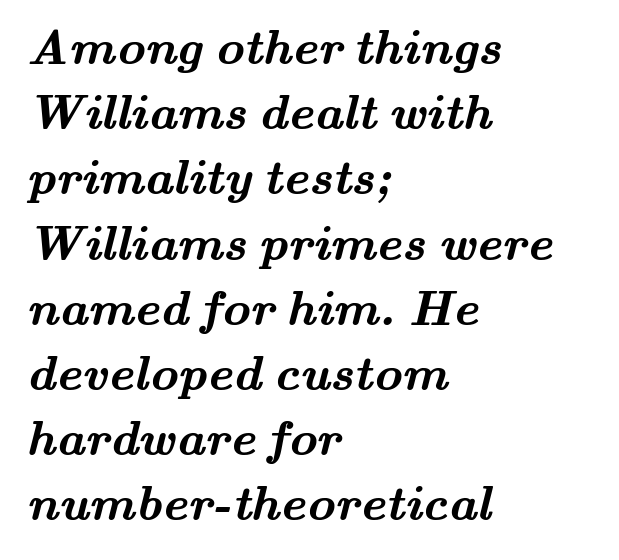
{"serif": "yes", "bold": "yes", "weight": "semibold", "width": "wide", "stroke_contrast": "medium", "x_height": "small", "monospaced": "no", "underline": "no", "align": "left", "line_spacing": "normal", "line_spacing_ratio": 1.33, "letter_spacing": "normal", "letter_spacing_em": 0.0, "glyph_px": 49}
